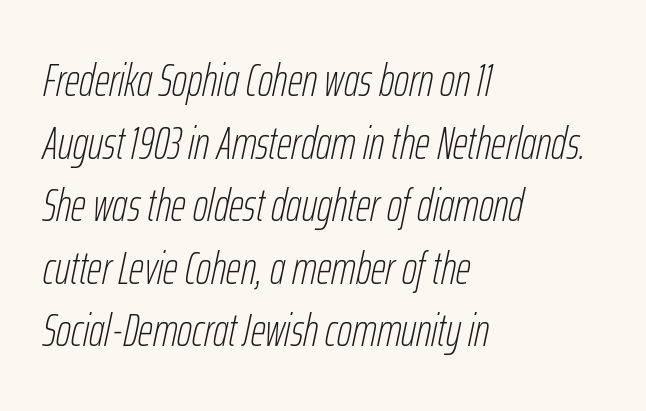
{"italic": "yes", "lean": "right", "slant_degrees": 12, "bold": "no", "weight": "thin", "width": "condensed", "stroke_contrast": "low", "x_height": "medium", "monospaced": "no", "underline": "no", "align": "left", "line_spacing": "normal", "line_spacing_ratio": 1.36, "letter_spacing": "normal", "letter_spacing_em": 0.0, "glyph_px": 46}
